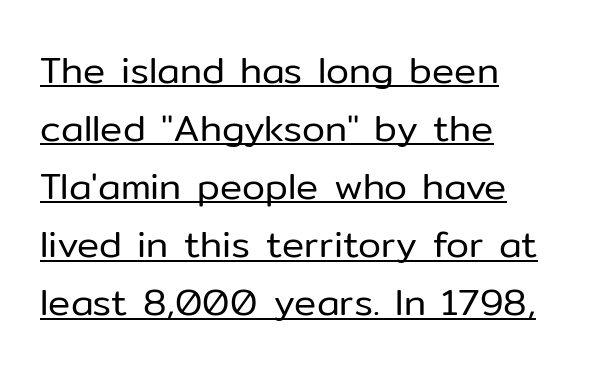
The image shows 37 px regular-weight sans-serif type, upright; set left-aligned, normal line spacing (1.57x), normal letter spacing, underlined; low stroke contrast and a medium x-height.
